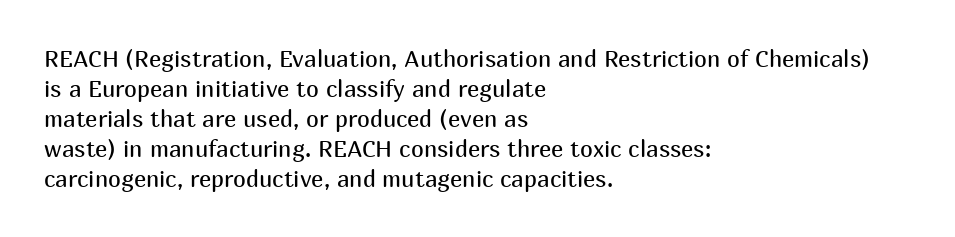
Q: Is the text bold? A: No.
Q: Is the text italic (slanted)? A: No, it is upright.
Q: Is the text underlined? A: No.
Q: How is the paragraph aligned? A: Left-aligned.
Q: Is the spacing between letters normal or unusually wide? A: Normal.
Q: Is the spacing between lines tight, normal or loose? A: Normal.
